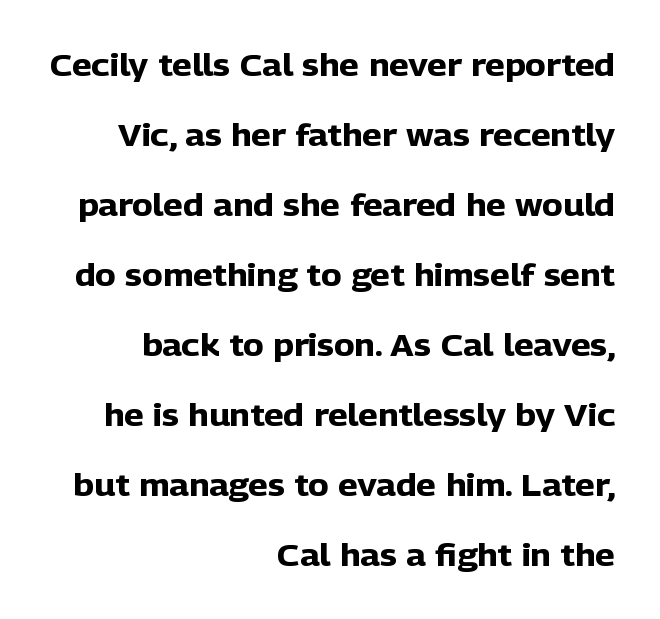
The image shows 31 px heavy sans-serif type, upright; set right-aligned, loose line spacing (2.26x), normal letter spacing, not underlined; low stroke contrast and a medium x-height.
